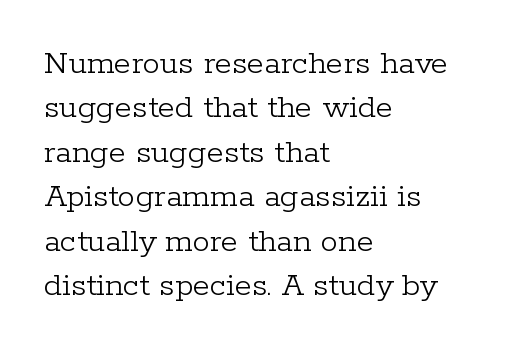
Q: Is the text bold? A: No.
Q: Is the text italic (slanted)? A: No, it is upright.
Q: Is the typeface a serif or a sans-serif typeface? A: Serif.
Q: Is the text underlined? A: No.
Q: How is the paragraph aligned? A: Left-aligned.
Q: Is the spacing between letters normal or unusually wide? A: Normal.
Q: Is the spacing between lines tight, normal or loose? A: Normal.
Q: Width (condensed, normal, or wide)? A: Normal.
Q: Stroke contrast? A: Low.
Q: x-height? A: Medium.
Q: Monospaced? A: No.
